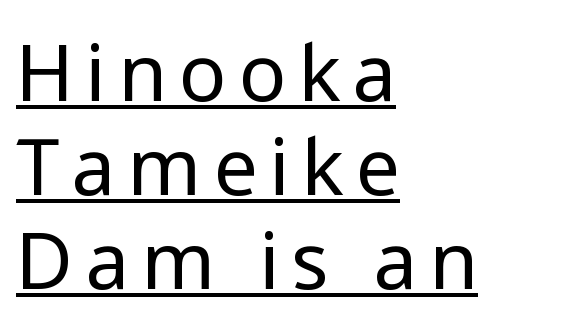
Somebody hit Ctrl+U on this one — the words are underlined. Each letter keeps its own natural width here, so spacing adapts to shape. Do the letters lean? They stand straight. Reading down the block, your eye returns to a fixed left position each line. Classification — sans serif. Stems here are at most as thick as an everyday book face.
